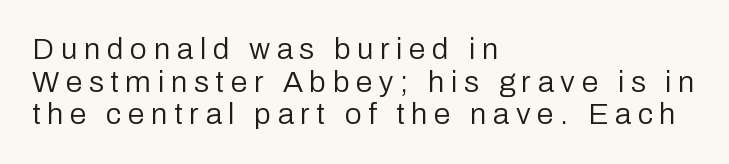
The passage is arranged the way most books set body copy — flush left. Anything drawn beneath the words? Only blank space. Typographically, this falls in the sans-serif category. Think of a printed novel: that variable character pitch is what you see here. The characters are drawn with everyday or finer stroke widths. Every character sits straight up, as roman type does.
